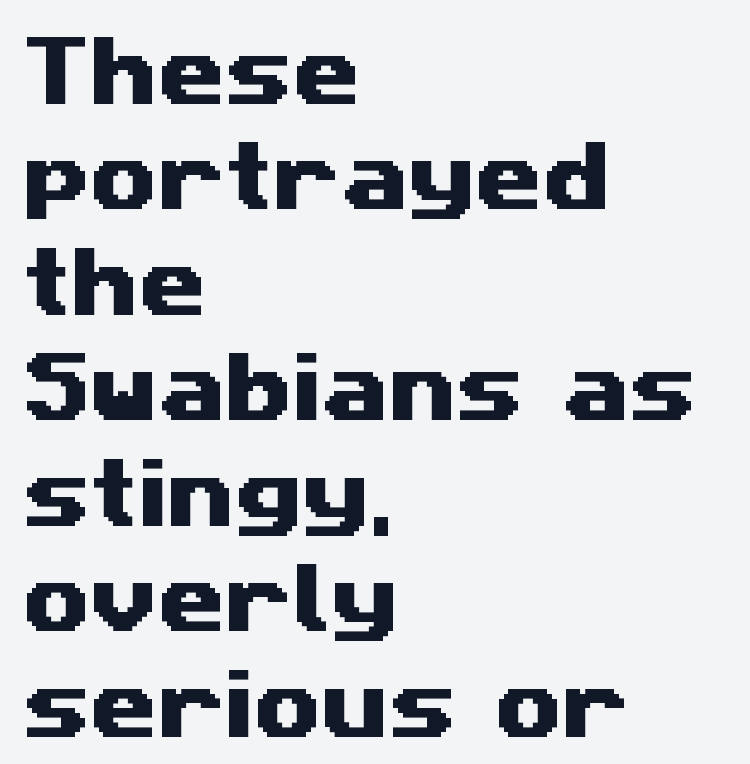
Each letter keeps its own natural width here, so spacing adapts to shape. Where is the straight margin? On the left. Standard letterfit; no display-style spreading of the glyphs. Descenders are the only things crossing below the line. Leading: standard. The characters display no serif detailing; their extremities are plain.
